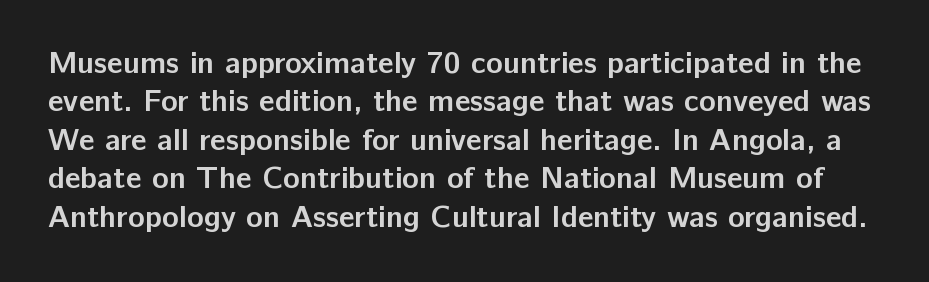
Q: Is the text bold? A: Yes.
Q: Is the text italic (slanted)? A: No, it is upright.
Q: Is the typeface a serif or a sans-serif typeface? A: Sans-serif.
Q: Is the text underlined? A: No.
Q: Is the spacing between letters normal or unusually wide? A: Normal.
Q: Width (condensed, normal, or wide)? A: Normal.
Q: Stroke contrast? A: Low.
Q: x-height? A: Medium.
Q: Monospaced? A: No.
